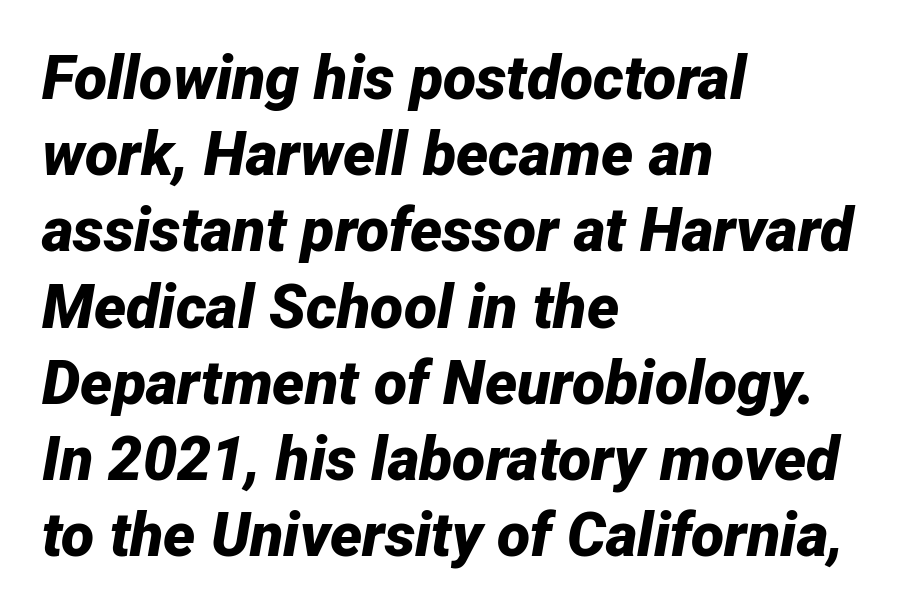
The image shows 61 px bold type, italic (leaning right); set left-aligned, normal line spacing (1.25x), normal letter spacing, not underlined; low stroke contrast and a medium x-height.
